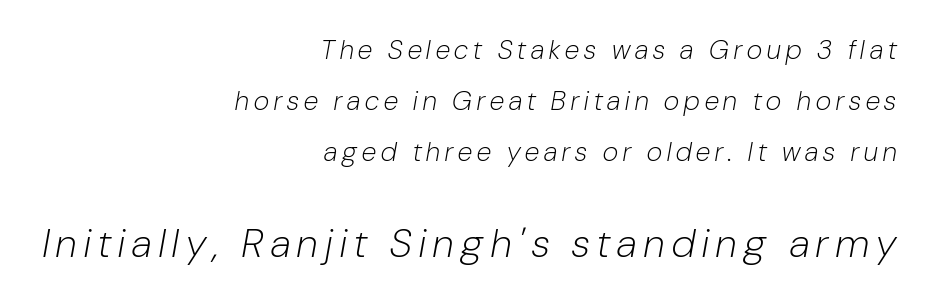
Q: Is the text bold? A: No.
Q: Is the text italic (slanted)? A: Yes, it leans right by about 10 degrees.
Q: Is the text underlined? A: No.
Q: How is the paragraph aligned? A: Right-aligned.
Q: Which block of text is set in a larger size, the first (top) or the second (bottom)? A: The second (bottom) one.
Q: Width (condensed, normal, or wide)? A: Condensed.
Q: Stroke contrast? A: Low.
Q: x-height? A: Medium.
Q: Monospaced? A: No.
